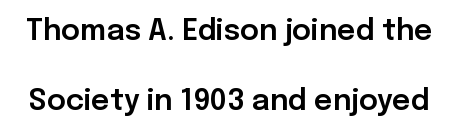
Q: Is the text italic (slanted)? A: No, it is upright.
Q: Is the typeface a serif or a sans-serif typeface? A: Sans-serif.
Q: Is the text underlined? A: No.
Q: Is the spacing between letters normal or unusually wide? A: Normal.
Q: Is the spacing between lines tight, normal or loose? A: Loose.
Q: Width (condensed, normal, or wide)? A: Normal.
Q: Stroke contrast? A: Low.
Q: x-height? A: Medium.
Q: Monospaced? A: No.
